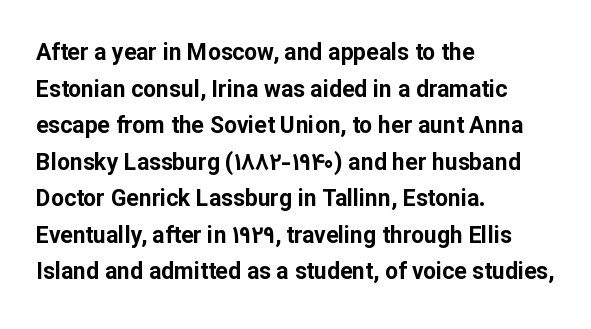
{"italic": "no", "bold": "yes", "underline": "no", "align": "left", "line_spacing": "normal", "line_spacing_ratio": 1.59, "letter_spacing": "normal", "letter_spacing_em": 0.0, "glyph_px": 23}
